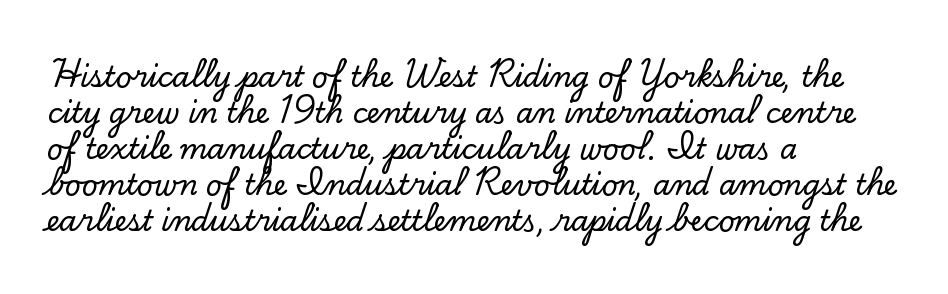
The image shows 28 px serif type; set left-aligned, normal line spacing (1.29x), normal letter spacing, not underlined; low stroke contrast and a small x-height.
